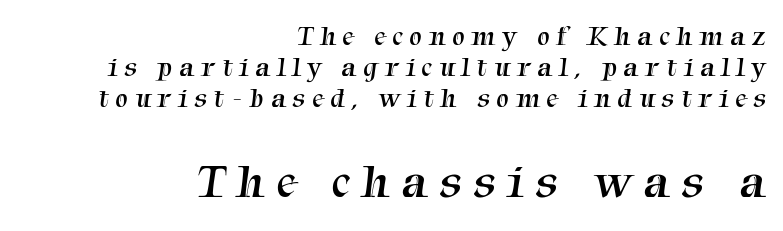
These lines stack with their right ends in a neat column. The leading is snug, giving the passage a crowded texture. Stroke terminals: seriffed. Inter-character spacing is expanded well beyond the font's built-in metrics. Descenders are the only things crossing below the line.
